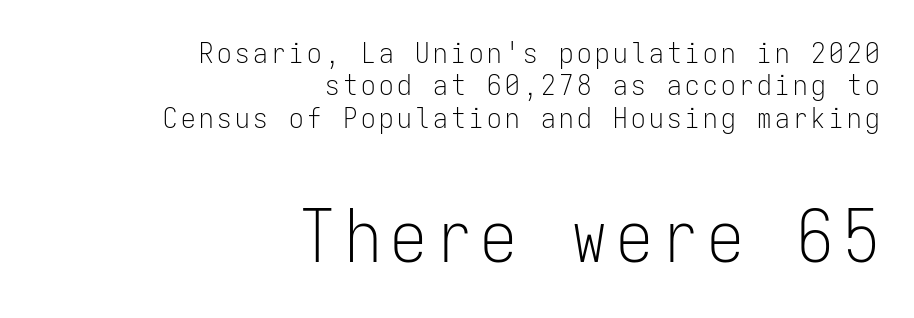
Beneath every word, the page is bare. Heft: none added — not bold. The rendering uses typewriter-style spacing with identical character cells. Compare the two chunks: the lower has the greater cap height. The face used here is a sans, in the tradition of grotesques and geometrics.
